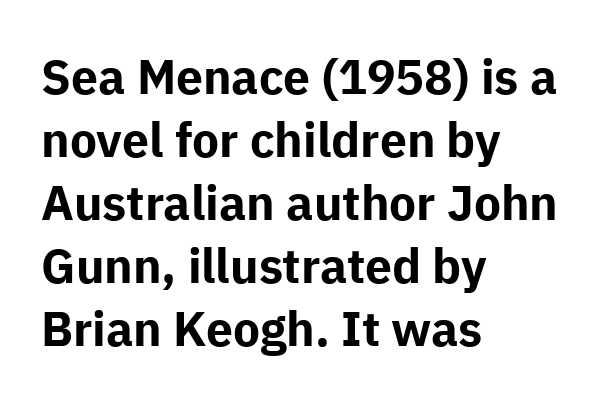
Q: Is the text bold? A: Yes.
Q: Is the text italic (slanted)? A: No, it is upright.
Q: Is the typeface a serif or a sans-serif typeface? A: Sans-serif.
Q: Is the text underlined? A: No.
Q: How is the paragraph aligned? A: Left-aligned.
Q: Is the spacing between letters normal or unusually wide? A: Normal.
Q: Is the spacing between lines tight, normal or loose? A: Normal.
Q: Width (condensed, normal, or wide)? A: Normal.
Q: Stroke contrast? A: Low.
Q: x-height? A: Medium.
Q: Monospaced? A: No.
